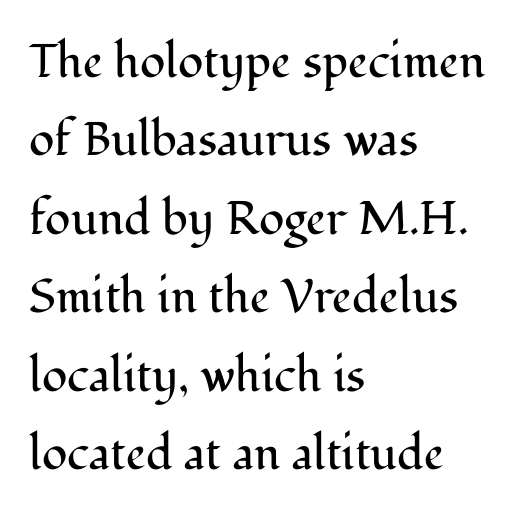
The image shows 47 px regular-weight serif type, upright; set left-aligned, normal line spacing (1.67x), normal letter spacing, not underlined; medium stroke contrast and a medium x-height.
